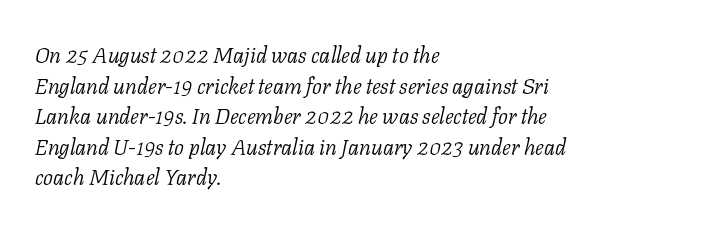
The image shows 22 px text type, italic (leaning right); set left-aligned, normal line spacing (1.39x), normal letter spacing, not underlined.
